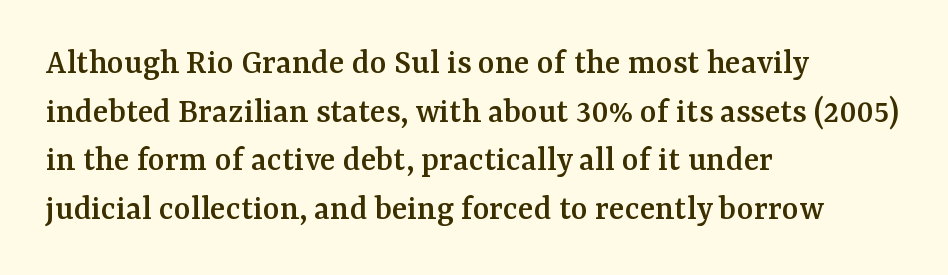
Any mark beneath the type? The region is blank. Quick note: not italic, upright. One glance says typical: line gaps are just what's usual. The rendering uses natural spacing where letterforms have individual widths. Letter spacing: default.
